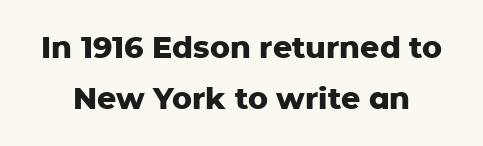
{"serif": "no", "italic": "no", "bold": "yes", "weight": "heavy", "width": "normal", "stroke_contrast": "low", "x_height": "medium", "monospaced": "no", "underline": "no", "line_spacing_ratio": 1.71, "letter_spacing": "normal", "letter_spacing_em": 0.0, "glyph_px": 30}
